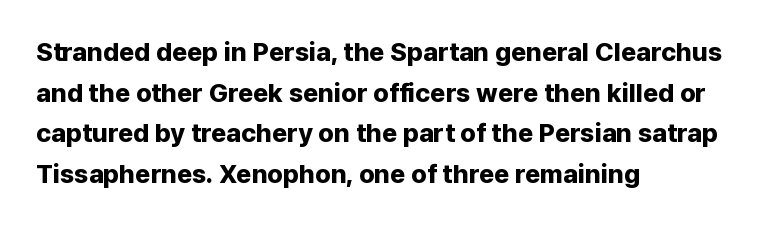
{"italic": "no", "bold": "yes", "underline": "no", "align": "left", "line_spacing": "normal", "line_spacing_ratio": 1.56, "letter_spacing": "normal", "letter_spacing_em": 0.0, "glyph_px": 26}
